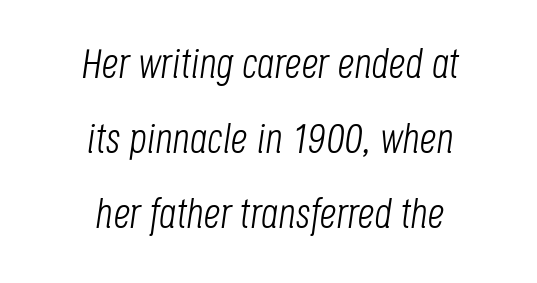
{"italic": "yes", "lean": "right", "slant_degrees": 8, "bold": "no", "weight": "light", "width": "condensed", "stroke_contrast": "low", "x_height": "large", "monospaced": "no", "underline": "no", "align": "center", "line_spacing_ratio": 1.78, "letter_spacing": "normal", "letter_spacing_em": 0.0, "glyph_px": 42}
